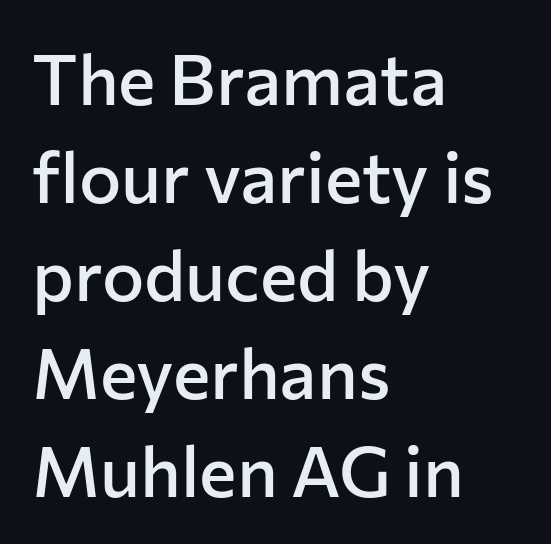
The image shows 71 px semibold sans-serif type, upright; set left-aligned, normal line spacing (1.38x), normal letter spacing, not underlined; low stroke contrast and a medium x-height.
